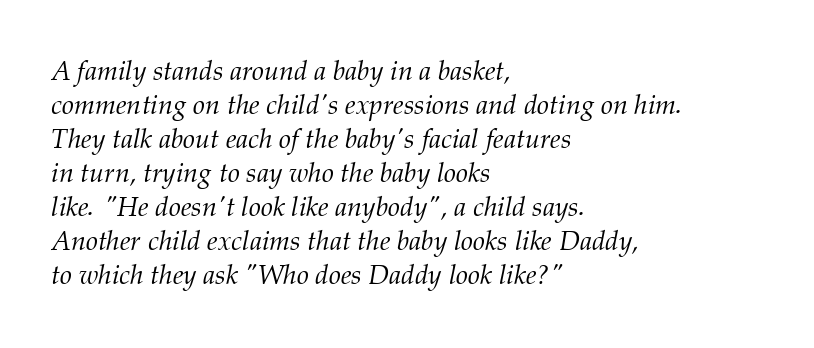
{"italic": "yes", "lean": "right", "slant_degrees": 12, "bold": "no", "underline": "no", "align": "left", "line_spacing": "normal", "line_spacing_ratio": 1.26, "letter_spacing": "normal", "letter_spacing_em": 0.0, "glyph_px": 27}
